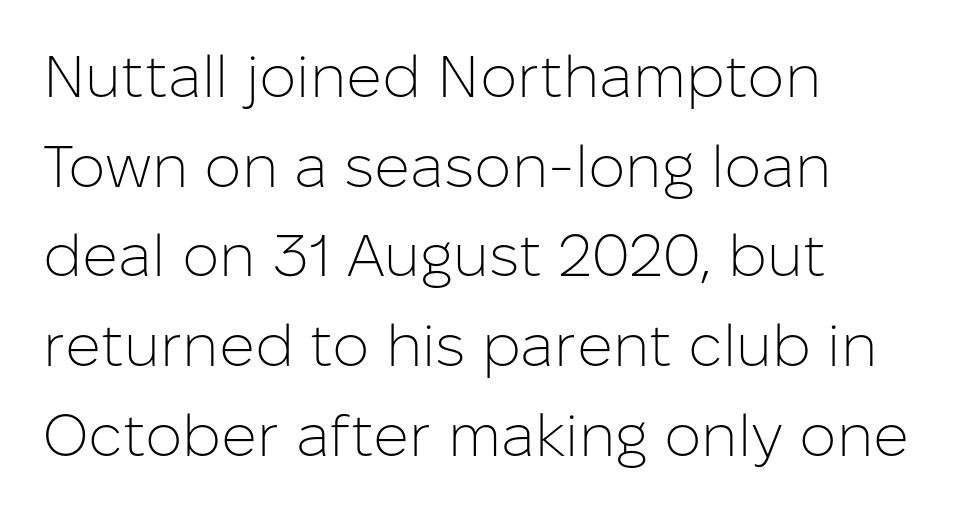
Spacing verdict: proportional, widths tailored to each character. The baseline area is clear. The setting favours the left margin, as ordinary paragraphs usually do. Serif or sans? Sans — the stroke terminals are bare.
